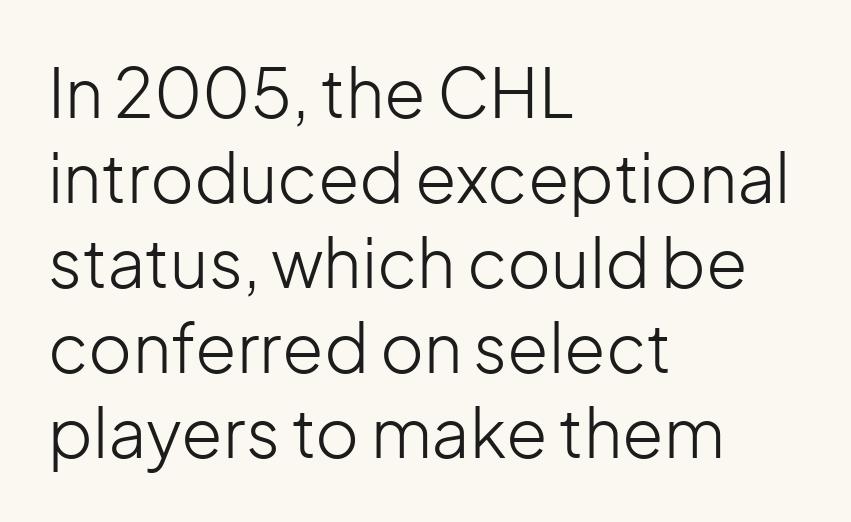
The image shows 67 px light sans-serif type, upright; set left-aligned, normal line spacing (1.27x), normal letter spacing, not underlined; low stroke contrast and a medium x-height.
